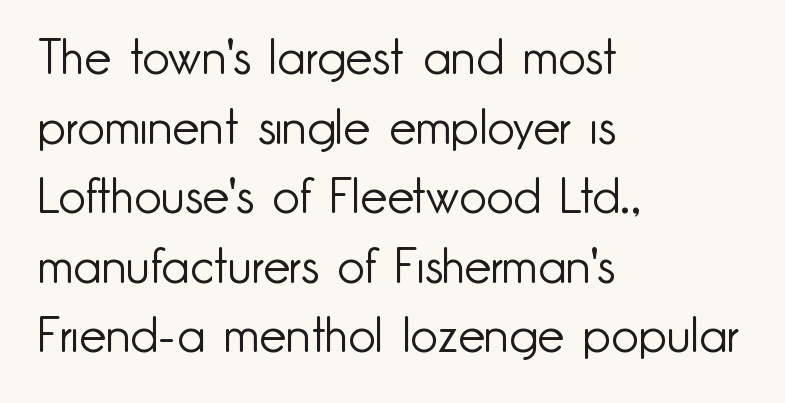
A normal amount of white space separates one row of letters from the next. The typography opts for an upright posture over an oblique one. Stroke terminals: plain, sans-serif. A clean baseline with only descenders dipping below it. The compositor pushed each line to the left boundary. Students, note that the glyphs here touch the page at normal intervals.
